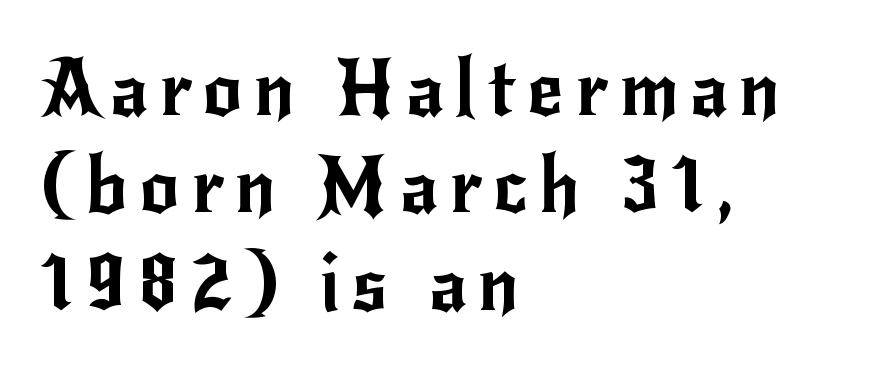
Q: Is the text italic (slanted)? A: No, it is upright.
Q: Is the typeface a serif or a sans-serif typeface? A: Sans-serif.
Q: Is the text underlined? A: No.
Q: How is the paragraph aligned? A: Left-aligned.
Q: Is the spacing between lines tight, normal or loose? A: Normal.
Q: Width (condensed, normal, or wide)? A: Normal.
Q: Stroke contrast? A: Low.
Q: x-height? A: Small.
Q: Monospaced? A: No.
